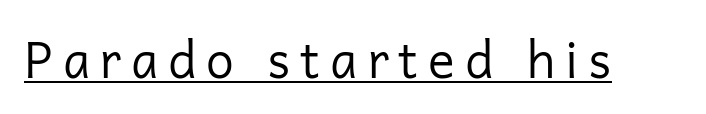
The image shows 50 px regular-weight sans-serif type, upright; set unusually wide letter spacing (+0.2 em), underlined; low stroke contrast and a medium x-height.
